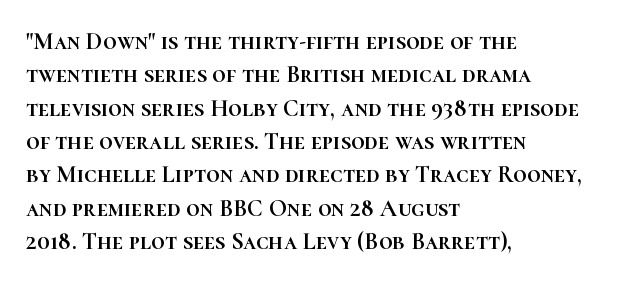
Q: Is the text italic (slanted)? A: No, it is upright.
Q: Is the text underlined? A: No.
Q: How is the paragraph aligned? A: Left-aligned.
Q: Is the spacing between letters normal or unusually wide? A: Normal.
Q: Is the spacing between lines tight, normal or loose? A: Normal.
